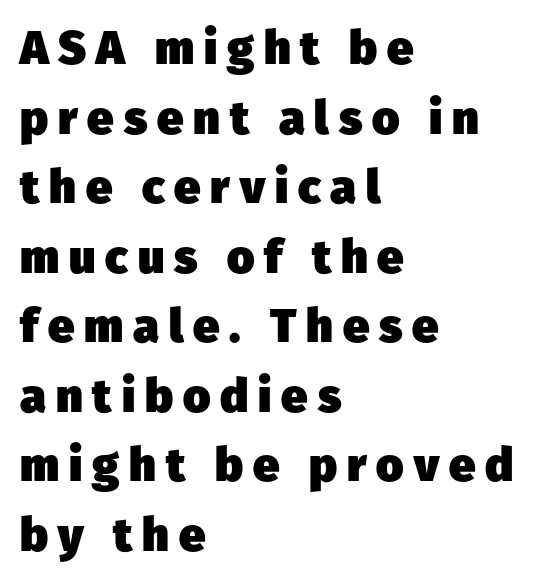
{"serif": "no", "bold": "yes", "weight": "heavy", "width": "normal", "stroke_contrast": "low", "x_height": "medium", "monospaced": "no", "underline": "no", "align": "left", "line_spacing": "normal", "line_spacing_ratio": 1.48, "letter_spacing": "wide", "letter_spacing_em": 0.21, "glyph_px": 47}
